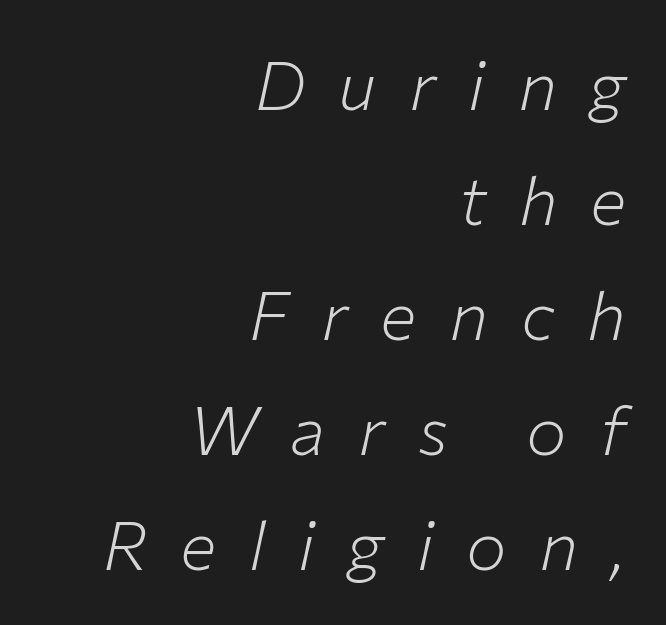
Q: Is the text bold? A: No.
Q: Is the text italic (slanted)? A: Yes, it leans right by about 12 degrees.
Q: Is the text underlined? A: No.
Q: How is the paragraph aligned? A: Right-aligned.
Q: Is the spacing between letters normal or unusually wide? A: Unusually wide.
Q: Is the spacing between lines tight, normal or loose? A: Normal.
Q: Width (condensed, normal, or wide)? A: Normal.
Q: Stroke contrast? A: Low.
Q: x-height? A: Medium.
Q: Monospaced? A: No.
